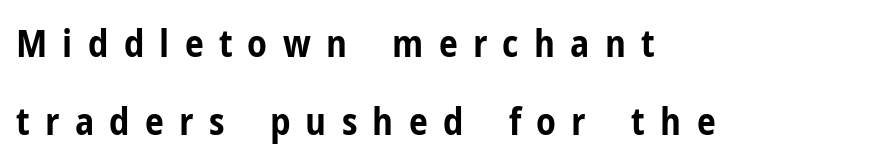
Q: Is the text bold? A: Yes.
Q: Is the text italic (slanted)? A: No, it is upright.
Q: Is the typeface a serif or a sans-serif typeface? A: Sans-serif.
Q: Is the text underlined? A: No.
Q: How is the paragraph aligned? A: Left-aligned.
Q: Is the spacing between letters normal or unusually wide? A: Unusually wide.
Q: Is the spacing between lines tight, normal or loose? A: Loose.
Q: Width (condensed, normal, or wide)? A: Condensed.
Q: Stroke contrast? A: Low.
Q: x-height? A: Medium.
Q: Monospaced? A: No.
